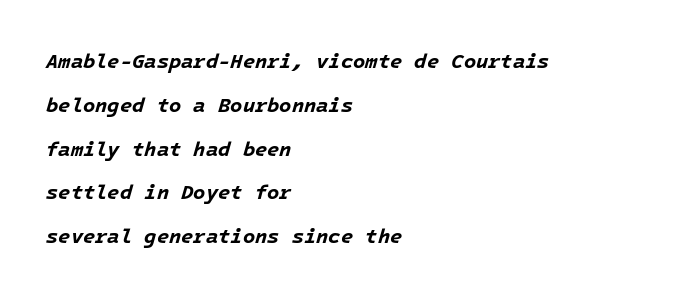
Set as a true bold cut, around the 700 mark. Just letters on the line, the space beneath them empty. Quick note: italic. The leading is generous, giving the passage an open texture. Left-aligned paragraph, ragged on the right. Is the letter spacing exaggerated? No — it looks like the ordinary default.
